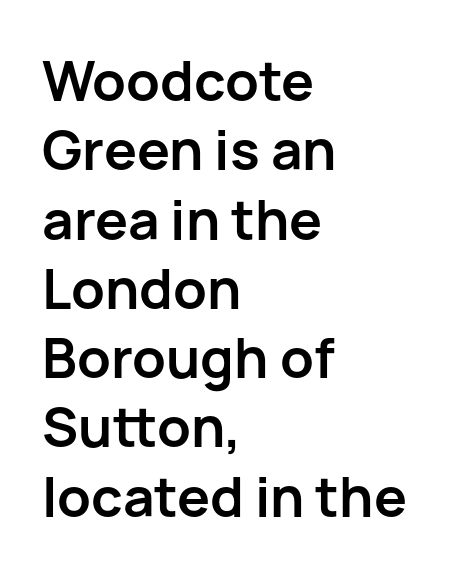
Chunky letters — that's bold for sure. Grotesque or geometric, the face here clearly has no serifs. No extra tracking has been applied to these lines. The rendering anchors every line to the left-hand side. Ordinary non-slanted type is in use.
